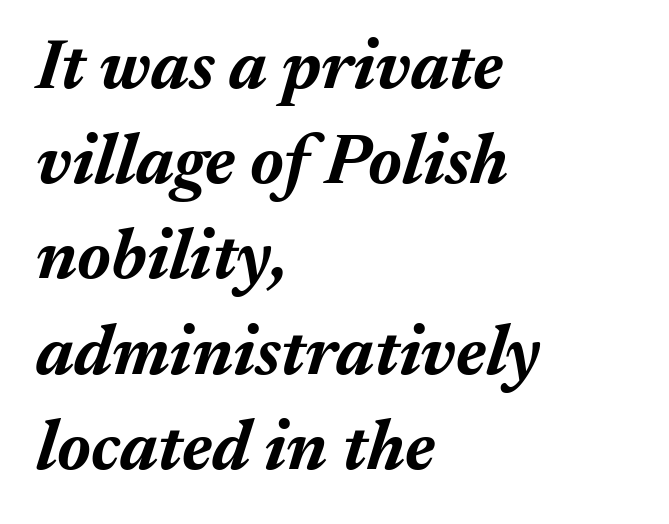
Q: Is the text bold? A: Yes.
Q: Is the text italic (slanted)? A: Yes, it leans right by about 17 degrees.
Q: Is the text underlined? A: No.
Q: How is the paragraph aligned? A: Left-aligned.
Q: Is the spacing between letters normal or unusually wide? A: Normal.
Q: Is the spacing between lines tight, normal or loose? A: Normal.
Q: Width (condensed, normal, or wide)? A: Normal.
Q: Stroke contrast? A: Medium.
Q: x-height? A: Medium.
Q: Monospaced? A: No.
